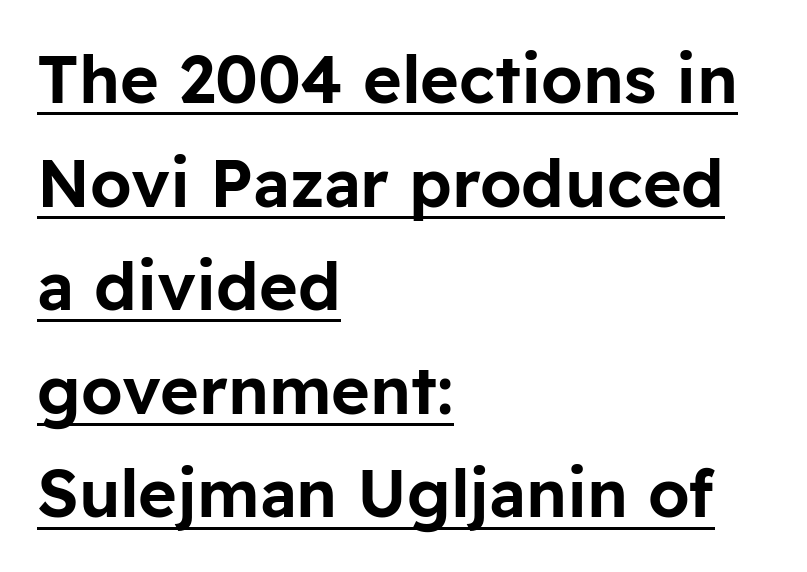
The image shows 66 px sans-serif type, upright; set left-aligned, normal line spacing (1.57x), normal letter spacing, underlined; low stroke contrast and a medium x-height.
